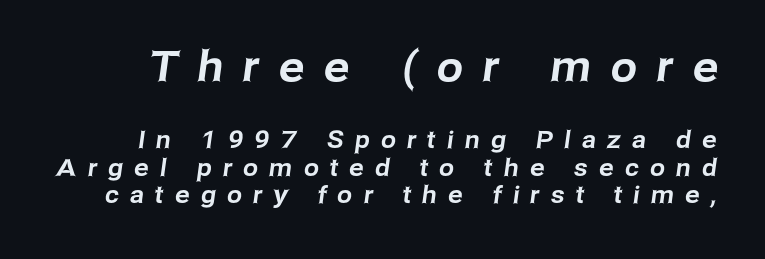
The image shows 42 px sans-serif type; set tight line spacing (1.14x), unusually wide letter spacing (+0.47 em), not underlined; the first (top) block is 1.75x larger; low stroke contrast and a medium x-height.
